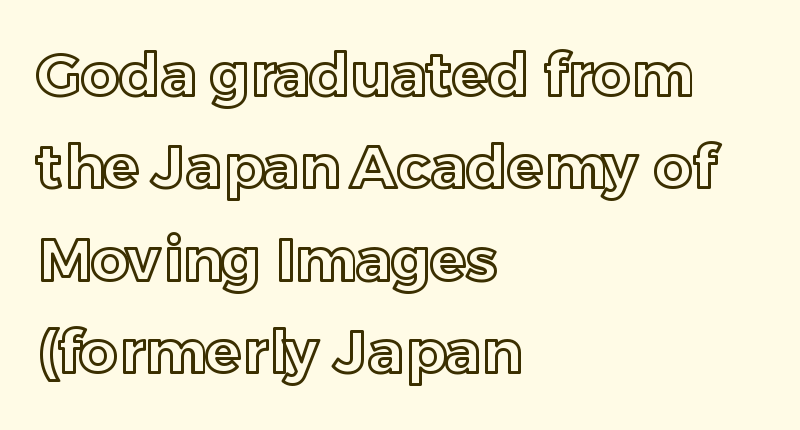
{"italic": "no", "width": "normal", "x_height": "medium", "monospaced": "no", "underline": "no", "align": "left", "line_spacing": "normal", "line_spacing_ratio": 1.54, "letter_spacing": "normal", "letter_spacing_em": 0.0, "glyph_px": 60}
